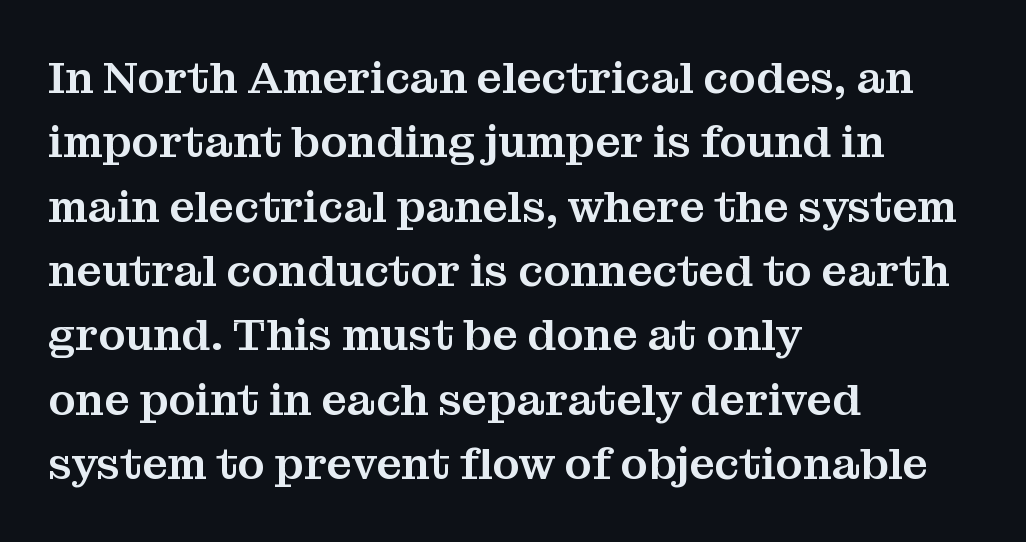
The image shows 45 px serif type, upright; set left-aligned, normal line spacing (1.43x), normal letter spacing, not underlined; medium stroke contrast and a medium x-height.
